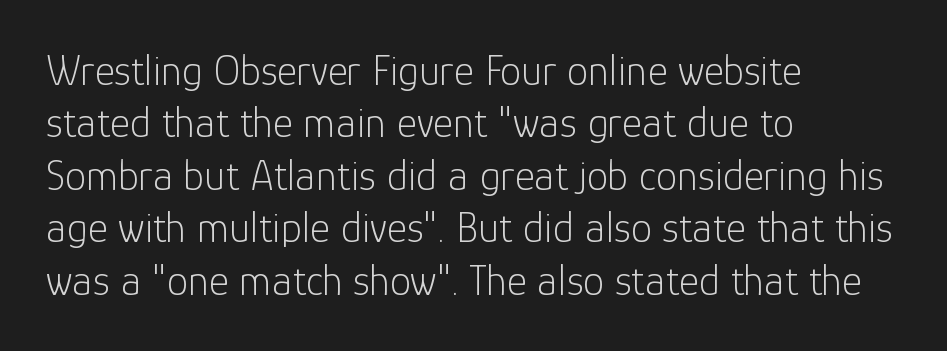
Q: Is the text bold? A: No.
Q: Is the text italic (slanted)? A: No, it is upright.
Q: Is the typeface a serif or a sans-serif typeface? A: Sans-serif.
Q: Is the text underlined? A: No.
Q: How is the paragraph aligned? A: Left-aligned.
Q: Is the spacing between letters normal or unusually wide? A: Normal.
Q: Width (condensed, normal, or wide)? A: Normal.
Q: Stroke contrast? A: Low.
Q: x-height? A: Medium.
Q: Monospaced? A: No.
